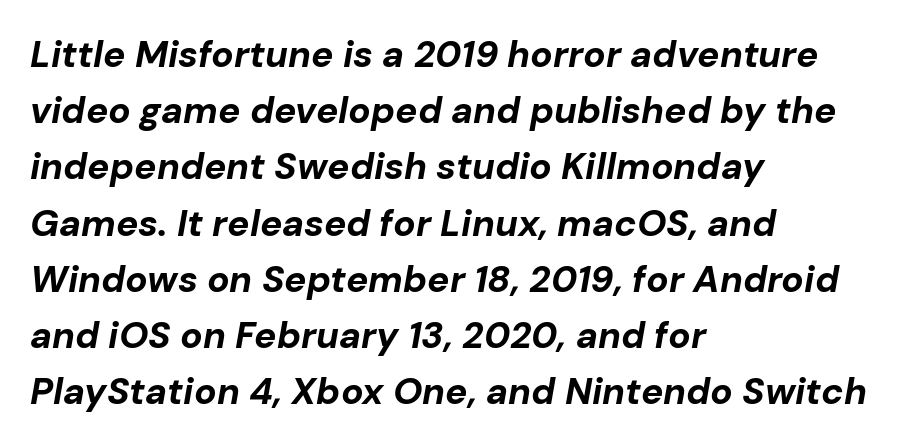
The image shows 37 px bold type, italic (leaning right); set left-aligned, normal line spacing (1.52x), normal letter spacing, not underlined; low stroke contrast and a medium x-height.
